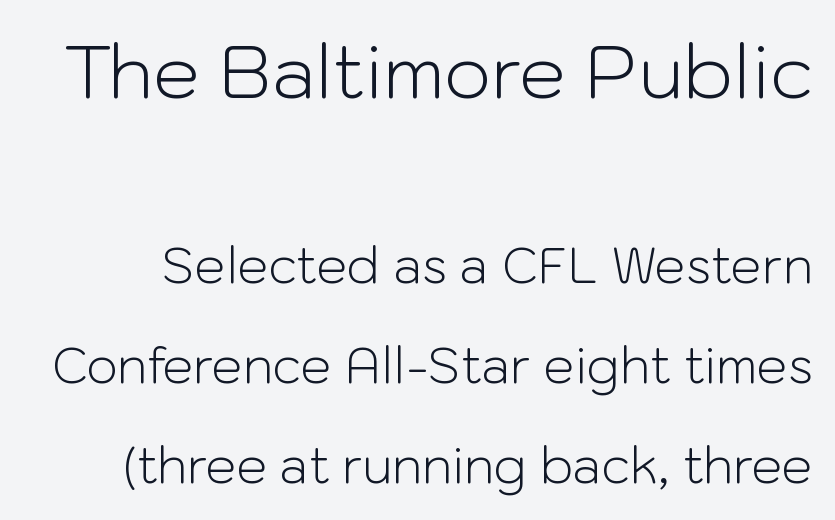
Tracking here is standard; glyphs follow each other at the usual distance. This block would shrink considerably if given ordinary leading; it's expanded now. No heavy texture on the line: the type isn't bold. The designer went with a sans here, leaving each stem footless. The specimen omits any rule beneath the text block's lines.
